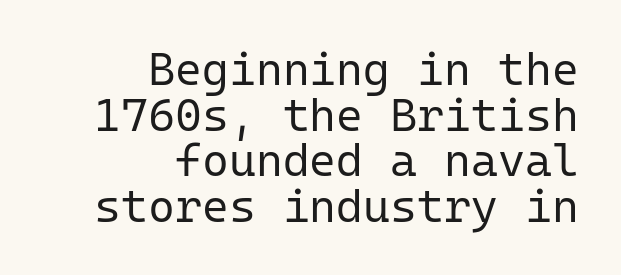
The image shows 46 px regular-weight sans-serif type, upright, monospaced; set right-aligned, tight line spacing (0.99x), normal letter spacing, not underlined; low stroke contrast and a medium x-height.
